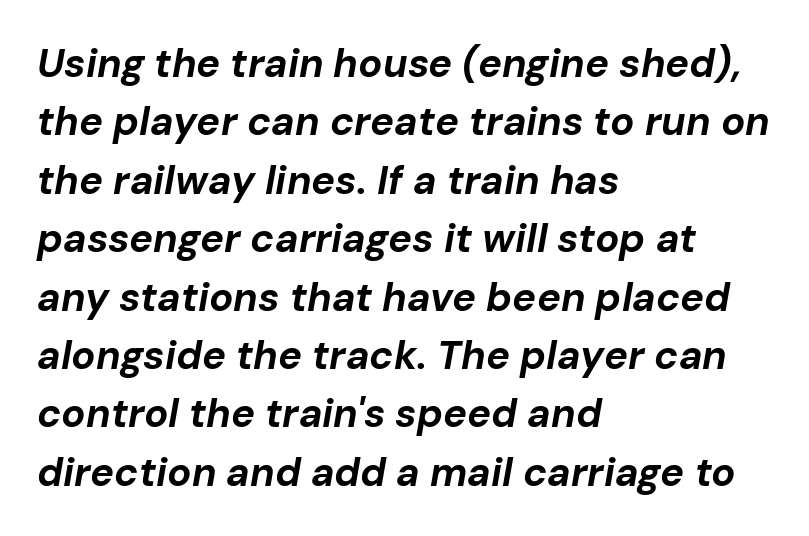
The font is running at its bold setting. Do the characters align in a grid? No, the font is proportional. Standard letterfit; no display-style spreading of the glyphs. Layout note: lines flush left. Line spacing here is normal. Yep, that's italic — everything's leaning.
